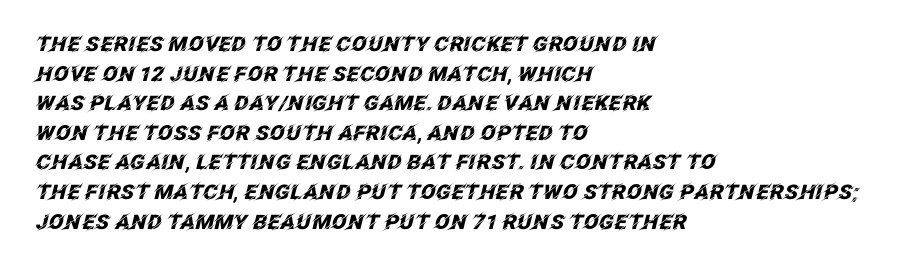
The rows are spaced the way most documents space them. The words here are not underlined. There's an unmistakable incline to the writing here. Words appear dense and cohesive because spacing is normal.
